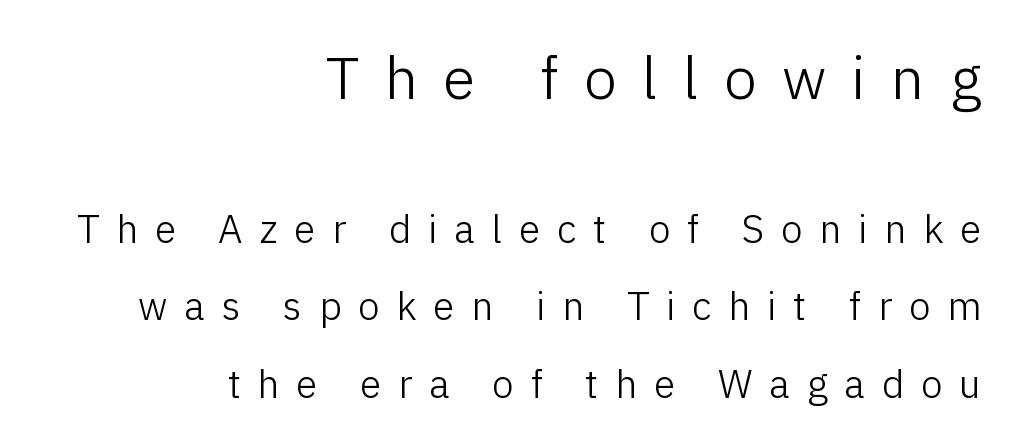
Q: Is the text bold? A: No.
Q: Is the text italic (slanted)? A: No, it is upright.
Q: Is the typeface a serif or a sans-serif typeface? A: Sans-serif.
Q: Is the text underlined? A: No.
Q: How is the paragraph aligned? A: Right-aligned.
Q: Is the spacing between letters normal or unusually wide? A: Unusually wide.
Q: Is the spacing between lines tight, normal or loose? A: Loose.
Q: Which block of text is set in a larger size, the first (top) or the second (bottom)? A: The first (top) one.
Q: Width (condensed, normal, or wide)? A: Normal.
Q: Stroke contrast? A: Low.
Q: x-height? A: Medium.
Q: Monospaced? A: No.
